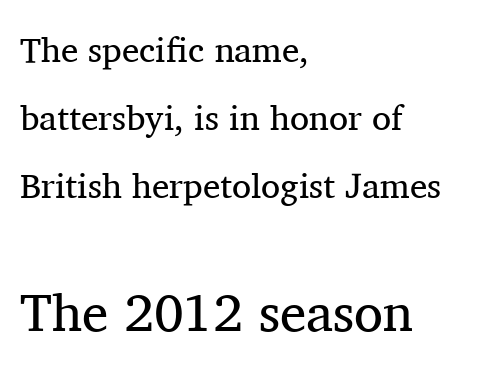
Q: Is the text bold? A: No.
Q: Is the text italic (slanted)? A: No, it is upright.
Q: Is the typeface a serif or a sans-serif typeface? A: Serif.
Q: Is the text underlined? A: No.
Q: How is the paragraph aligned? A: Left-aligned.
Q: Is the spacing between letters normal or unusually wide? A: Normal.
Q: Is the spacing between lines tight, normal or loose? A: Loose.
Q: Which block of text is set in a larger size, the first (top) or the second (bottom)? A: The second (bottom) one.
Q: Width (condensed, normal, or wide)? A: Normal.
Q: Stroke contrast? A: Medium.
Q: x-height? A: Medium.
Q: Monospaced? A: No.
